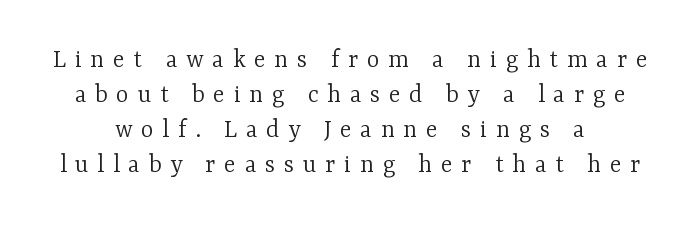
Q: Is the text bold? A: No.
Q: Is the text italic (slanted)? A: No, it is upright.
Q: Is the text underlined? A: No.
Q: Is the spacing between letters normal or unusually wide? A: Unusually wide.
Q: Is the spacing between lines tight, normal or loose? A: Normal.
